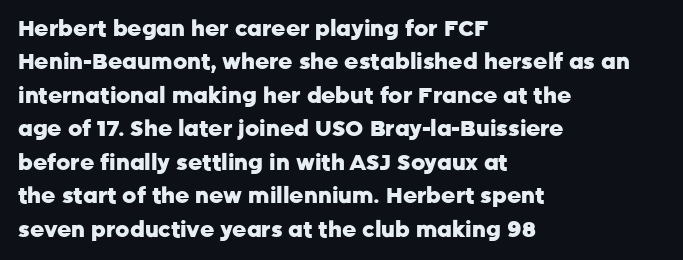
The strip under each line holds only bare page. Between one letter and the next there's only the usual sliver of space. Is there any slant? The stems are plumb. Plenty of ink on the page — the face is bold. Leading matches the norm, producing a regular column.
